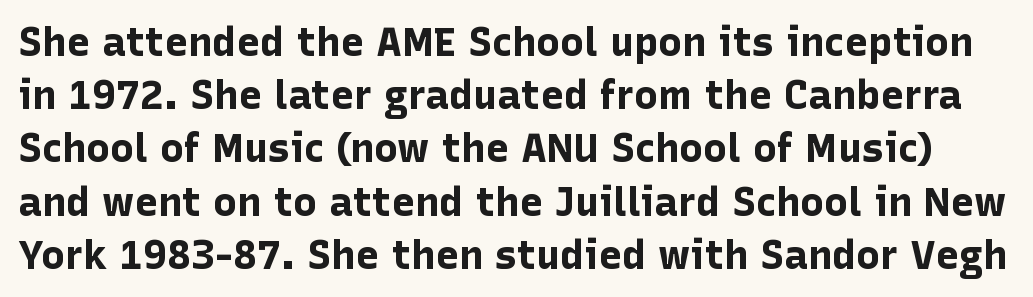
The image shows 40 px bold sans-serif type, upright; set normal line spacing (1.33x), normal letter spacing, not underlined; low stroke contrast and a medium x-height.
